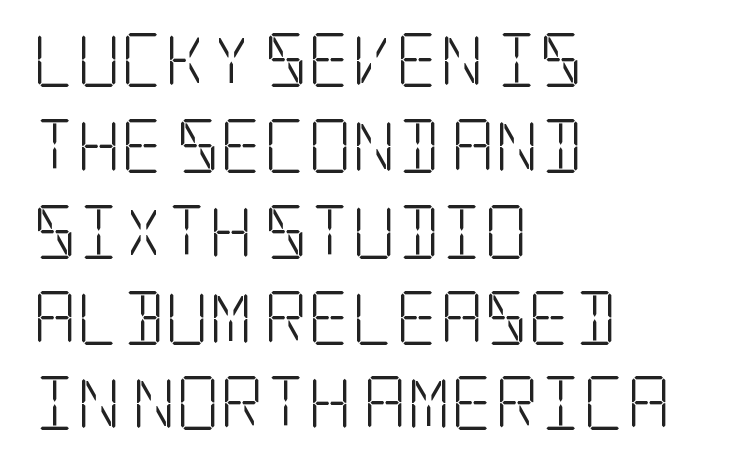
The image shows 54 px light, condensed serif type, upright; set left-aligned, normal line spacing (1.59x), normal letter spacing, not underlined; low stroke contrast and a large x-height.
